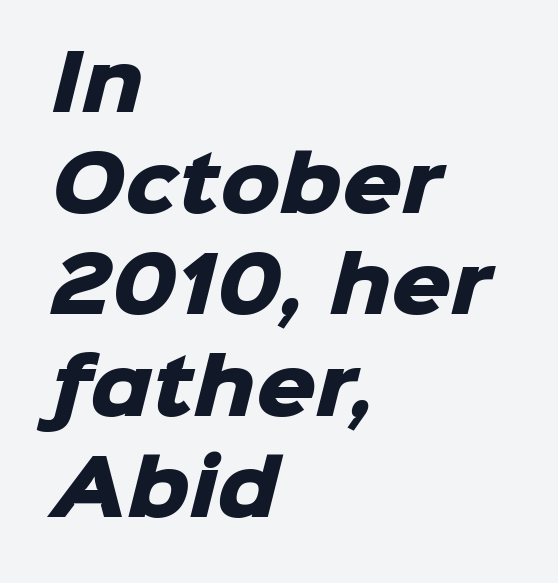
Note the varied advance widths — an 'i' is clearly narrower than an 'm'. The letters sit at their default tracking, neither squeezed nor spread. Underline: absent. The rendering uses a moderate line-height, typical for paragraphs.
